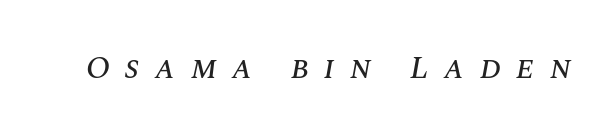
{"italic": "yes", "lean": "right", "slant_degrees": 10, "width": "normal", "stroke_contrast": "medium", "x_height": "large", "monospaced": "no", "underline": "no", "letter_spacing": "wide", "letter_spacing_em": 0.48, "glyph_px": 32}
